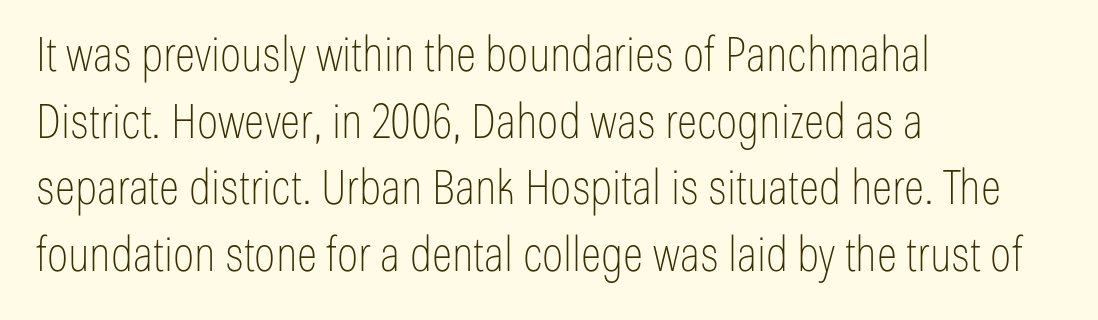
{"serif": "no", "italic": "no", "bold": "no", "weight": "thin", "width": "condensed", "stroke_contrast": "low", "x_height": "medium", "monospaced": "no", "underline": "no", "align": "left", "line_spacing": "normal", "line_spacing_ratio": 1.39, "letter_spacing": "normal", "letter_spacing_em": 0.0, "glyph_px": 48}
